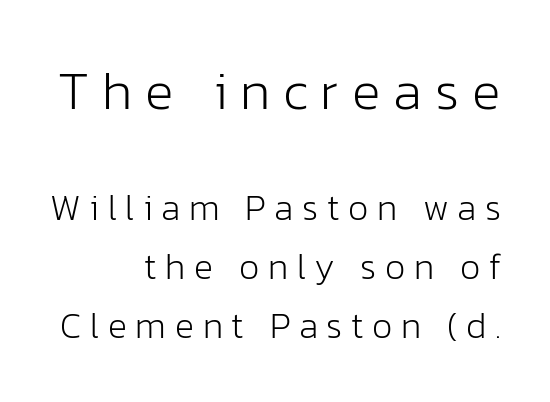
{"serif": "no", "italic": "no", "bold": "no", "weight": "light", "width": "normal", "stroke_contrast": "low", "x_height": "medium", "monospaced": "no", "underline": "no", "align": "right", "line_spacing": "normal", "line_spacing_ratio": 1.63, "letter_spacing": "wide", "letter_spacing_em": 0.24, "larger_block": "first", "size_ratio": 1.5, "glyph_px": 54}
